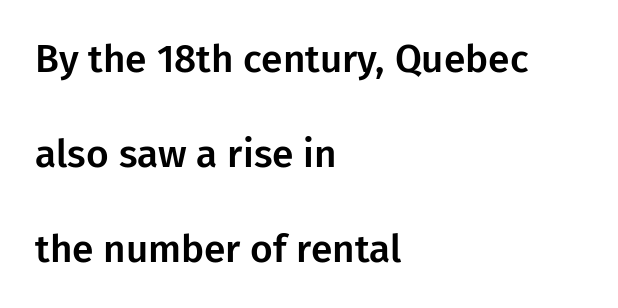
{"serif": "no", "italic": "no", "width": "normal", "stroke_contrast": "low", "x_height": "medium", "monospaced": "no", "underline": "no", "align": "left", "line_spacing": "loose", "line_spacing_ratio": 2.43, "letter_spacing": "normal", "letter_spacing_em": 0.0, "glyph_px": 39}
